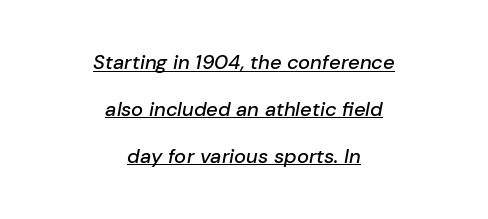
{"italic": "yes", "lean": "right", "slant_degrees": 10, "underline": "yes", "align": "center", "line_spacing": "loose", "line_spacing_ratio": 2.34, "letter_spacing": "normal", "letter_spacing_em": 0.0, "glyph_px": 20}
